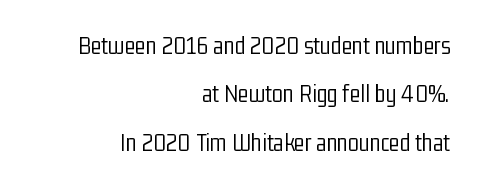
{"italic": "no", "bold": "no", "underline": "no", "align": "right", "line_spacing": "loose", "line_spacing_ratio": 1.94, "letter_spacing": "normal", "letter_spacing_em": 0.0, "glyph_px": 25}
